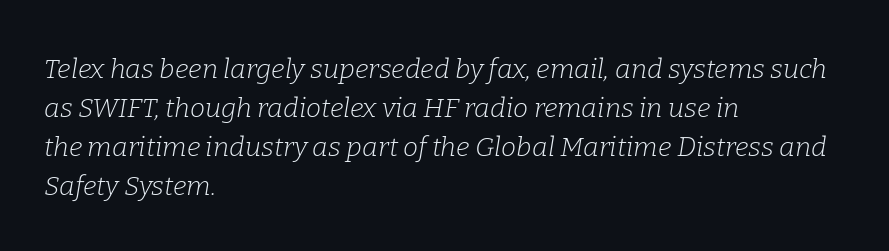
The image shows 27 px text type, italic (leaning right); set left-aligned, normal line spacing (1.45x), normal letter spacing, not underlined.
